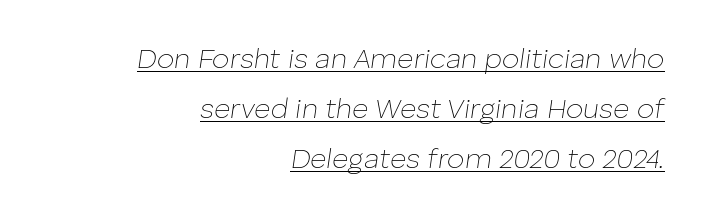
Every word sits above its own underline. What stands out about the letter spacing? Nothing — it is the standard amount. Counters stay open thanks to moderate or lighter strokes. You could not count columns in this text — the font is proportionally spaced.
